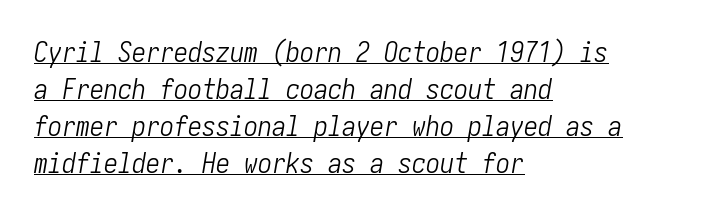
Visually the block forms a straight wall on the left and a jagged coastline on the right. Compared with typical body copy, the letter spacing here is the same. Does the leading feel generous? No, just average. These glyphs show unthickened strokes, regular width or finer. The passage shown is underscored from start to finish. The passage shown leans; its letterforms are oblique.
